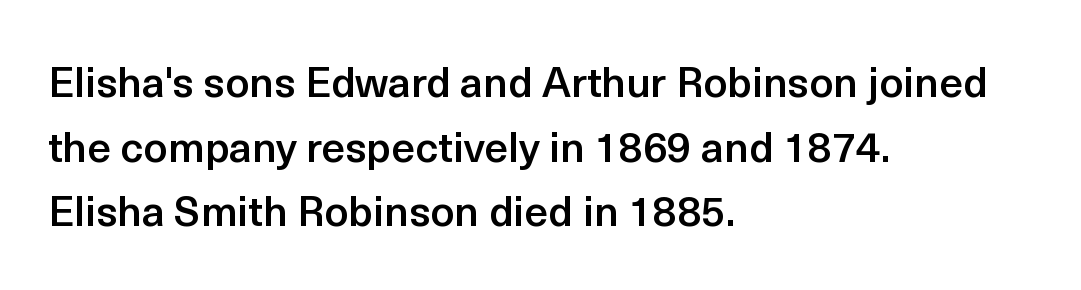
Q: Is the text bold? A: Semi-bold.
Q: Is the text italic (slanted)? A: No, it is upright.
Q: Is the typeface a serif or a sans-serif typeface? A: Sans-serif.
Q: Is the text underlined? A: No.
Q: How is the paragraph aligned? A: Left-aligned.
Q: Is the spacing between letters normal or unusually wide? A: Normal.
Q: Is the spacing between lines tight, normal or loose? A: Normal.
Q: Width (condensed, normal, or wide)? A: Normal.
Q: x-height? A: Medium.
Q: Monospaced? A: No.
